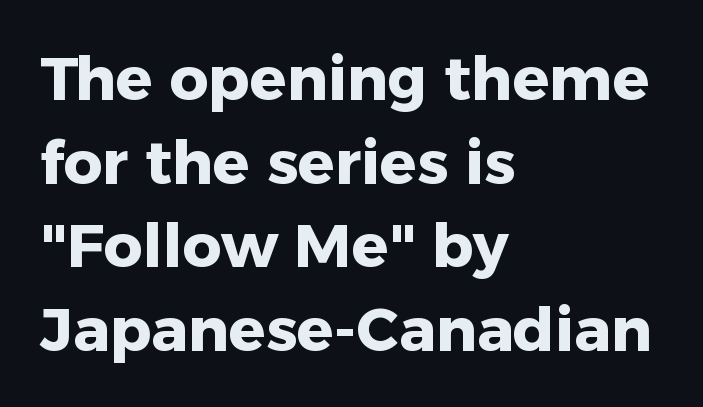
Q: Is the text bold? A: Yes.
Q: Is the text italic (slanted)? A: No, it is upright.
Q: Is the typeface a serif or a sans-serif typeface? A: Sans-serif.
Q: Is the text underlined? A: No.
Q: How is the paragraph aligned? A: Left-aligned.
Q: Is the spacing between letters normal or unusually wide? A: Normal.
Q: Is the spacing between lines tight, normal or loose? A: Normal.
Q: Width (condensed, normal, or wide)? A: Normal.
Q: Stroke contrast? A: Low.
Q: x-height? A: Medium.
Q: Monospaced? A: No.
